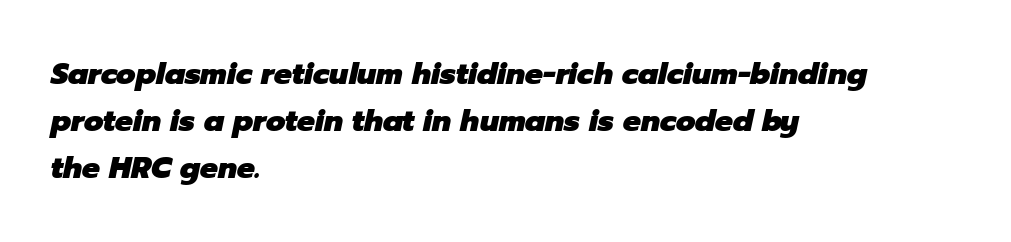
The image shows 30 px heavy type, italic (leaning right); set left-aligned, normal line spacing (1.56x), normal letter spacing, not underlined; low stroke contrast and a medium x-height.
